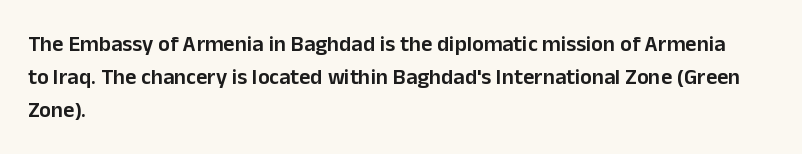
{"italic": "no", "bold": "semi", "underline": "no", "align": "left", "line_spacing": "normal", "line_spacing_ratio": 1.5, "letter_spacing": "normal", "letter_spacing_em": 0.0, "glyph_px": 22}
